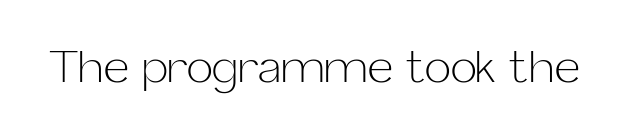
Q: Is the text bold? A: No.
Q: Is the text italic (slanted)? A: No, it is upright.
Q: Is the typeface a serif or a sans-serif typeface? A: Sans-serif.
Q: Is the text underlined? A: No.
Q: Is the spacing between letters normal or unusually wide? A: Normal.
Q: Width (condensed, normal, or wide)? A: Normal.
Q: Stroke contrast? A: Low.
Q: x-height? A: Medium.
Q: Monospaced? A: No.
